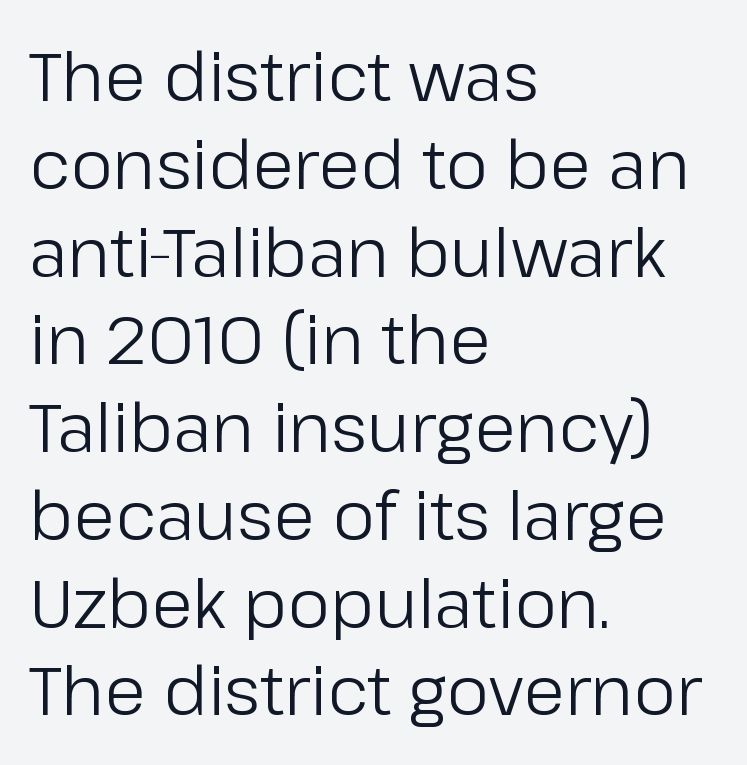
The image shows 67 px regular-weight sans-serif type, upright; set left-aligned, normal line spacing (1.31x), normal letter spacing, not underlined; low stroke contrast and a medium x-height.
